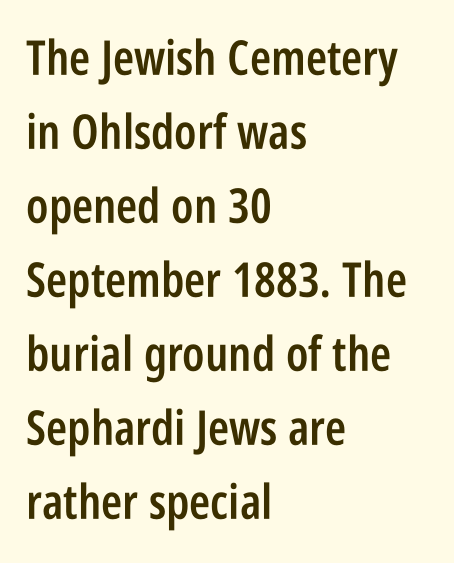
{"serif": "no", "italic": "no", "bold": "semi", "weight": "semibold", "width": "condensed", "stroke_contrast": "low", "x_height": "large", "monospaced": "no", "underline": "no", "align": "left", "line_spacing": "normal", "line_spacing_ratio": 1.54, "letter_spacing": "normal", "letter_spacing_em": 0.0, "glyph_px": 48}
